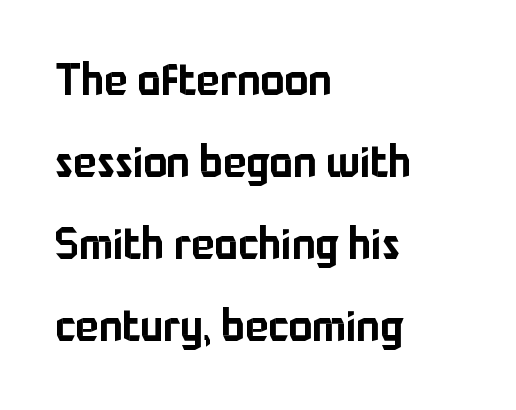
The setting favours the left margin, as ordinary paragraphs usually do. The axis of the letterforms is exactly vertical. Underline: absent. Nope, no serifs anywhere on these letters. Caption: standard tracking, unaltered. This sample has the flowing, uneven cadence of proportional lettering.
